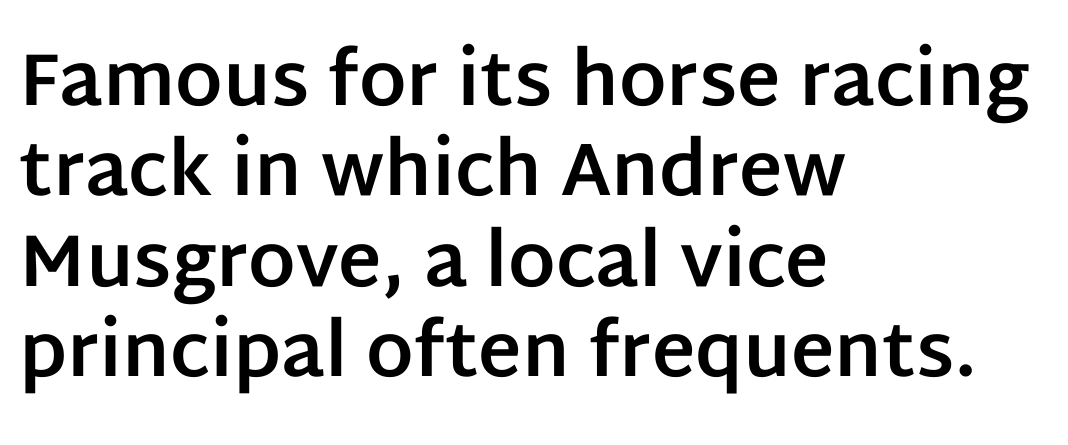
{"serif": "no", "italic": "no", "bold": "yes", "weight": "bold", "width": "normal", "stroke_contrast": "low", "x_height": "large", "monospaced": "no", "underline": "no", "align": "left", "line_spacing_ratio": 1.22, "letter_spacing": "normal", "letter_spacing_em": 0.0, "glyph_px": 74}
